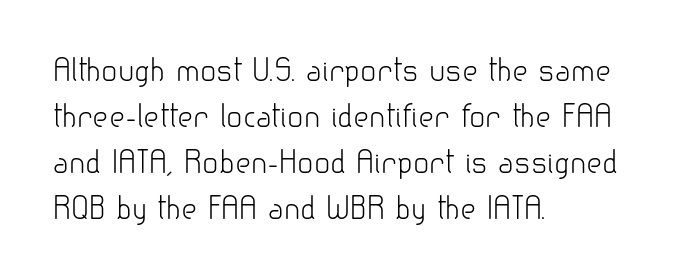
The image shows 30 px light sans-serif type, upright; set left-aligned, normal line spacing (1.53x), normal letter spacing, not underlined; low stroke contrast and a small x-height.
